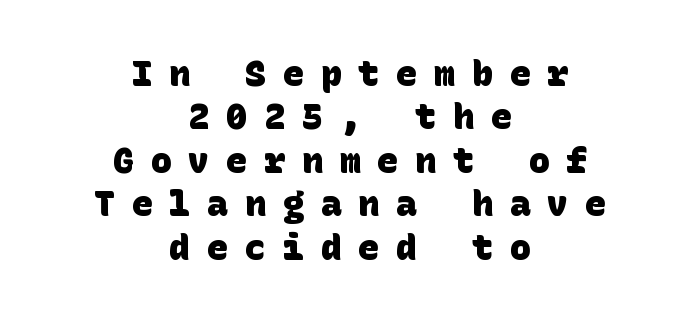
The image shows 35 px heavy sans-serif type; set centered, line spacing 1.24x, unusually wide letter spacing (+0.48 em), not underlined; low stroke contrast and a large x-height.
